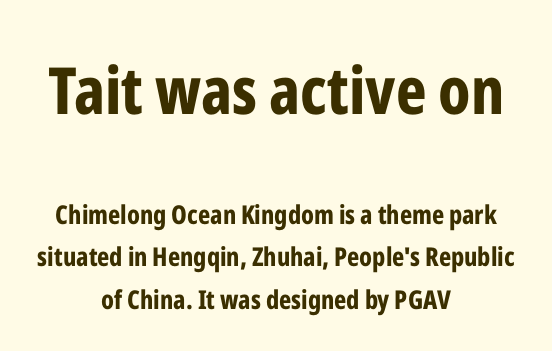
{"serif": "no", "italic": "no", "bold": "yes", "weight": "bold", "width": "condensed", "stroke_contrast": "low", "x_height": "medium", "monospaced": "no", "underline": "no", "align": "center", "line_spacing": "normal", "line_spacing_ratio": 1.64, "letter_spacing": "normal", "letter_spacing_em": 0.0, "larger_block": "first", "size_ratio": 2.5, "glyph_px": 65}
